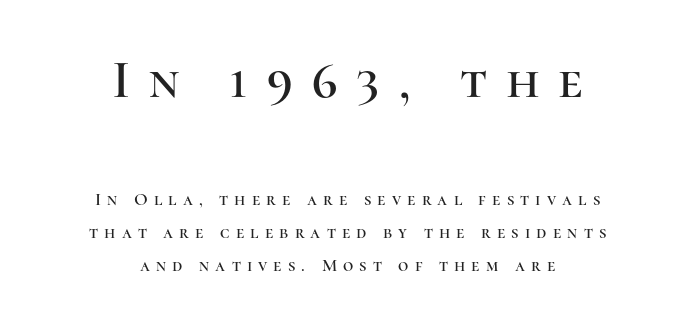
{"serif": "yes", "italic": "no", "width": "normal", "stroke_contrast": "high", "x_height": "medium", "monospaced": "no", "underline": "no", "align": "center", "line_spacing_ratio": 1.82, "letter_spacing": "wide", "letter_spacing_em": 0.34, "larger_block": "first", "size_ratio": 3.0, "glyph_px": 54}
